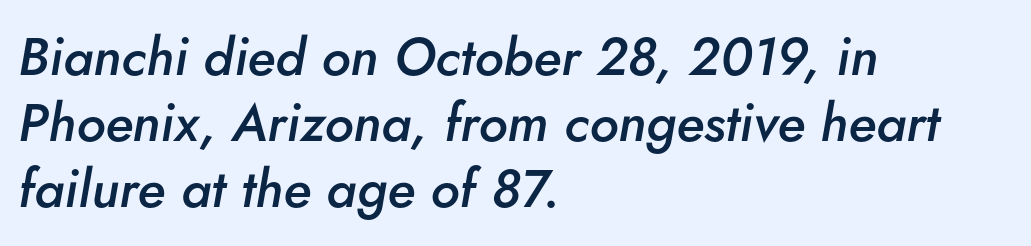
The leading is moderate, giving the passage an even texture. Posture: slanted. No extra tracking has been applied to these lines. Leftover space on each line is placed entirely after the last word. Only glyphs here, with clear space below each row. Each letter keeps its own natural width here, so spacing adapts to shape.
